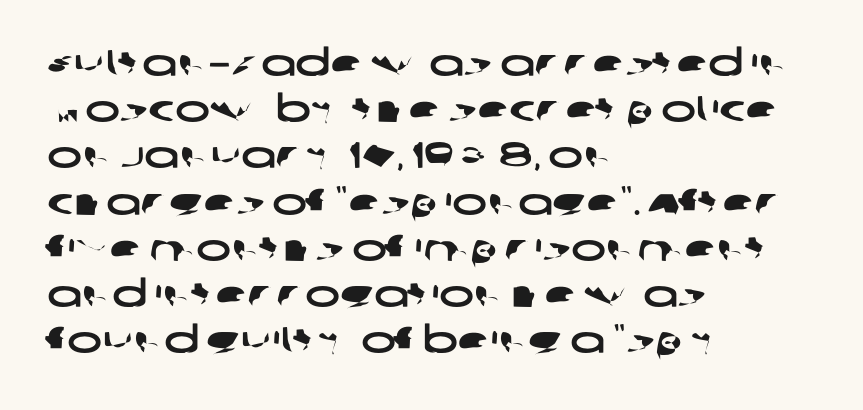
The image shows 37 px wide sans-serif type; set left-aligned, normal line spacing (1.25x), normal letter spacing, not underlined; low stroke contrast and a large x-height.
